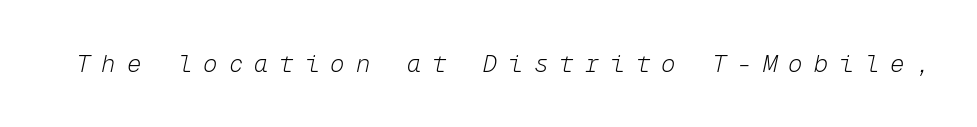
Q: Is the text bold? A: No.
Q: Is the text italic (slanted)? A: Yes, it leans right by about 12 degrees.
Q: Is the text underlined? A: No.
Q: Is the spacing between letters normal or unusually wide? A: Unusually wide.
